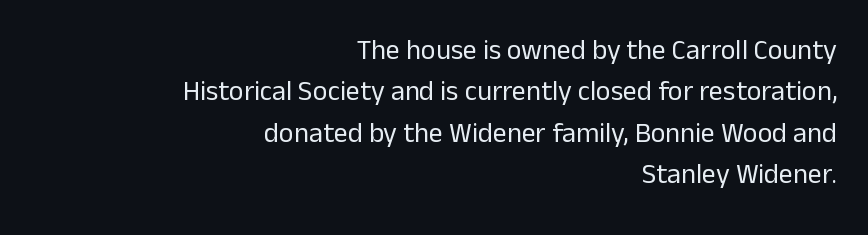
Q: Is the text bold? A: No.
Q: Is the text italic (slanted)? A: No, it is upright.
Q: Is the typeface a serif or a sans-serif typeface? A: Sans-serif.
Q: Is the text underlined? A: No.
Q: How is the paragraph aligned? A: Right-aligned.
Q: Is the spacing between letters normal or unusually wide? A: Normal.
Q: Is the spacing between lines tight, normal or loose? A: Normal.
Q: Width (condensed, normal, or wide)? A: Normal.
Q: Stroke contrast? A: Low.
Q: x-height? A: Medium.
Q: Monospaced? A: No.
